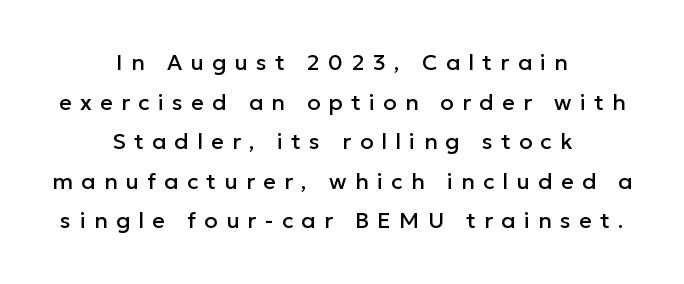
Plain, unruled lines of type. The axis of the letterforms is exactly vertical. Line starts and ends both wander, symmetrically. Loose tracking; the words dissolve into strings of separated letters.
